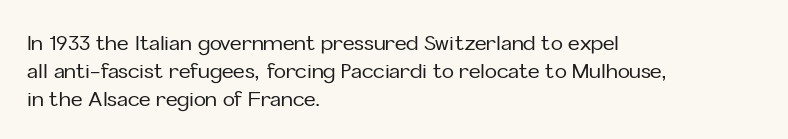
The image shows 20 px text type, upright; set left-aligned, normal line spacing (1.39x), normal letter spacing, not underlined.
